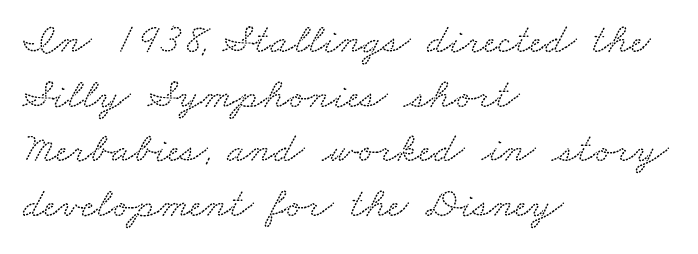
The image shows 43 px wide type; set left-aligned, normal line spacing (1.27x), normal letter spacing, not underlined; low stroke contrast and a small x-height.
